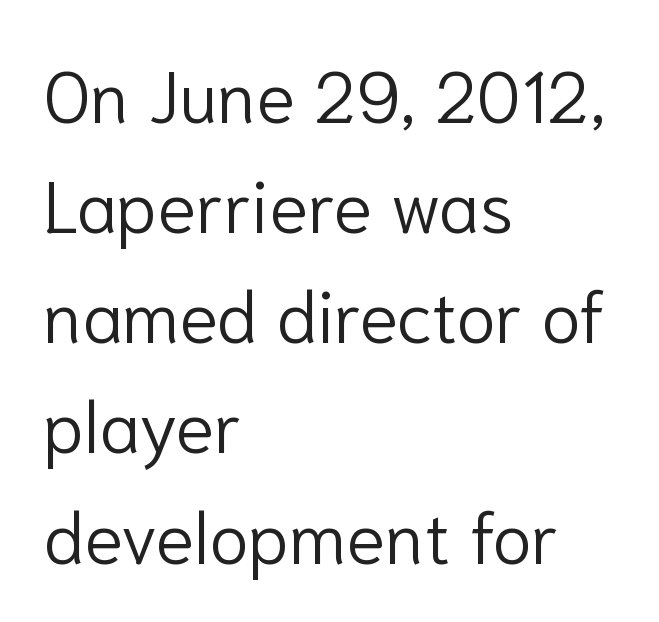
Underline: absent. Unlike italic type, these characters show no tilt at all. The compositor pushed each line to the left boundary. These lines are rendered in a variable-pitch font. Check where the strokes stop: nothing finishes them off — pure sans. The cut favours lightness, reaching ordinary text weight at its darkest.
